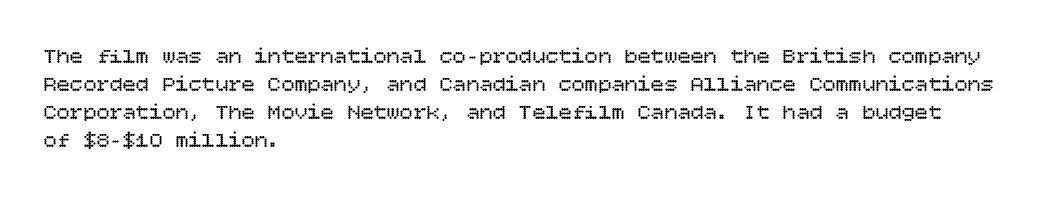
Normally led — the rows are evenly, conventionally spaced. Underlining? Definitely not there. The axis of the letterforms is exactly vertical. The passage is arranged the way most books set body copy — flush left. Default kerning and tracking; the words read as compact shapes.
